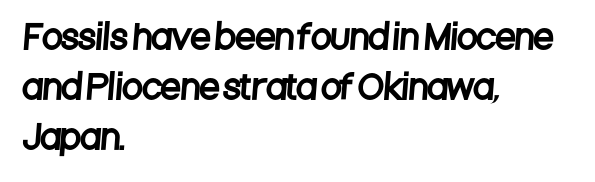
The image shows 33 px condensed sans-serif type; set left-aligned, normal line spacing (1.51x), normal letter spacing, not underlined; low stroke contrast and a large x-height.
